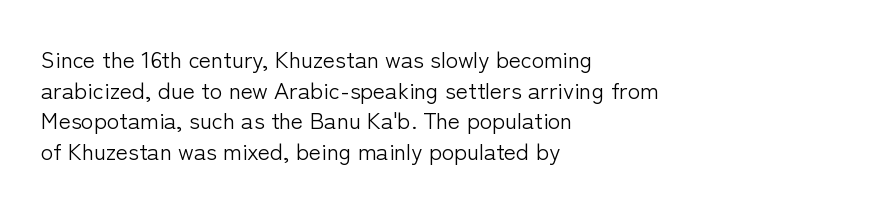
{"italic": "no", "bold": "no", "underline": "no", "align": "left", "line_spacing": "normal", "line_spacing_ratio": 1.33, "letter_spacing": "normal", "letter_spacing_em": 0.0, "glyph_px": 23}
